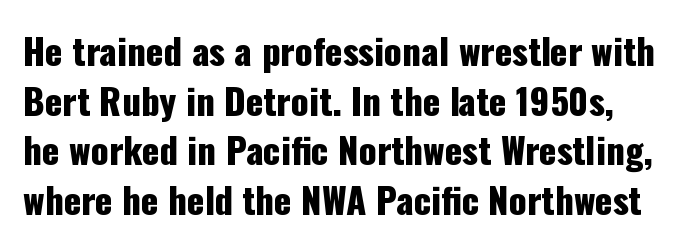
Q: Is the text italic (slanted)? A: No, it is upright.
Q: Is the typeface a serif or a sans-serif typeface? A: Sans-serif.
Q: Is the text underlined? A: No.
Q: Is the spacing between letters normal or unusually wide? A: Normal.
Q: Is the spacing between lines tight, normal or loose? A: Normal.
Q: Width (condensed, normal, or wide)? A: Condensed.
Q: Stroke contrast? A: Low.
Q: x-height? A: Medium.
Q: Monospaced? A: No.
